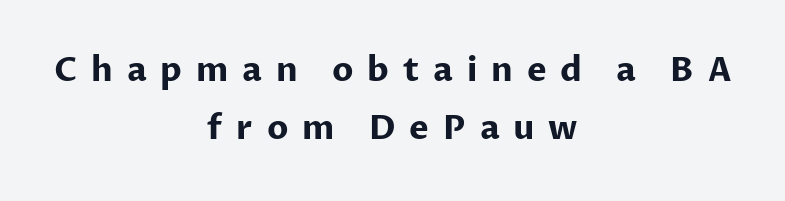
Q: Is the text bold? A: Yes.
Q: Is the text italic (slanted)? A: No, it is upright.
Q: Is the typeface a serif or a sans-serif typeface? A: Sans-serif.
Q: Is the text underlined? A: No.
Q: How is the paragraph aligned? A: Centered.
Q: Is the spacing between letters normal or unusually wide? A: Unusually wide.
Q: Width (condensed, normal, or wide)? A: Normal.
Q: Stroke contrast? A: Low.
Q: x-height? A: Medium.
Q: Monospaced? A: No.
